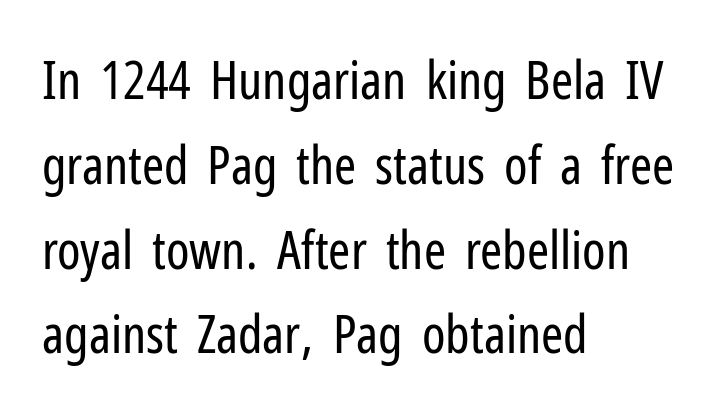
{"serif": "no", "italic": "no", "bold": "no", "weight": "regular", "width": "condensed", "stroke_contrast": "low", "x_height": "medium", "monospaced": "no", "underline": "no", "align": "left", "line_spacing": "normal", "line_spacing_ratio": 1.6, "letter_spacing": "normal", "letter_spacing_em": 0.0, "glyph_px": 53}
